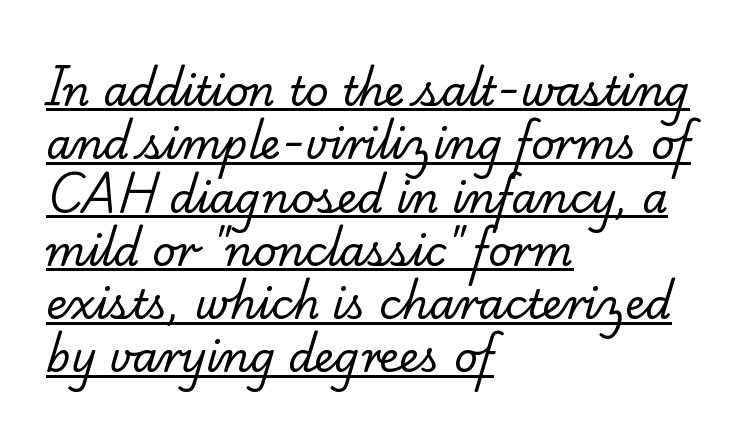
The image shows 41 px regular-weight type; set left-aligned, normal line spacing (1.3x), normal letter spacing, underlined; low stroke contrast and a small x-height.
